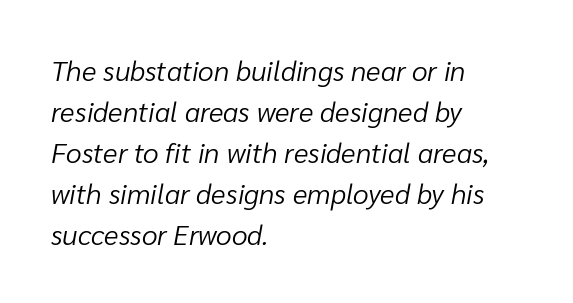
Q: Is the text bold? A: No.
Q: Is the text italic (slanted)? A: Yes, it leans right by about 10 degrees.
Q: Is the text underlined? A: No.
Q: How is the paragraph aligned? A: Left-aligned.
Q: Is the spacing between letters normal or unusually wide? A: Normal.
Q: Is the spacing between lines tight, normal or loose? A: Normal.
Q: Width (condensed, normal, or wide)? A: Normal.
Q: Stroke contrast? A: Low.
Q: x-height? A: Medium.
Q: Monospaced? A: No.
